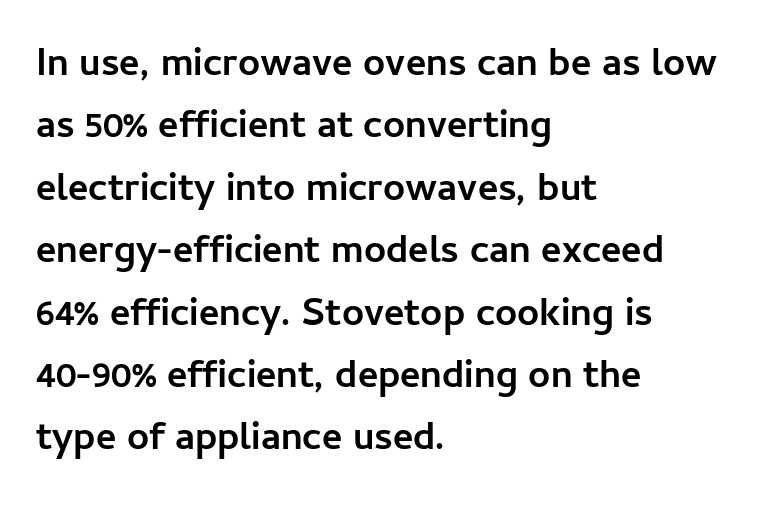
Chunky letters — that's bold for sure. Look at the tracking — it's just the regular setting, nothing added. The lettering holds an erect, upright posture throughout. The face used here is proportionally spaced, like ordinary book or web type. I'd call this a sans setting — the letters go barefoot.
